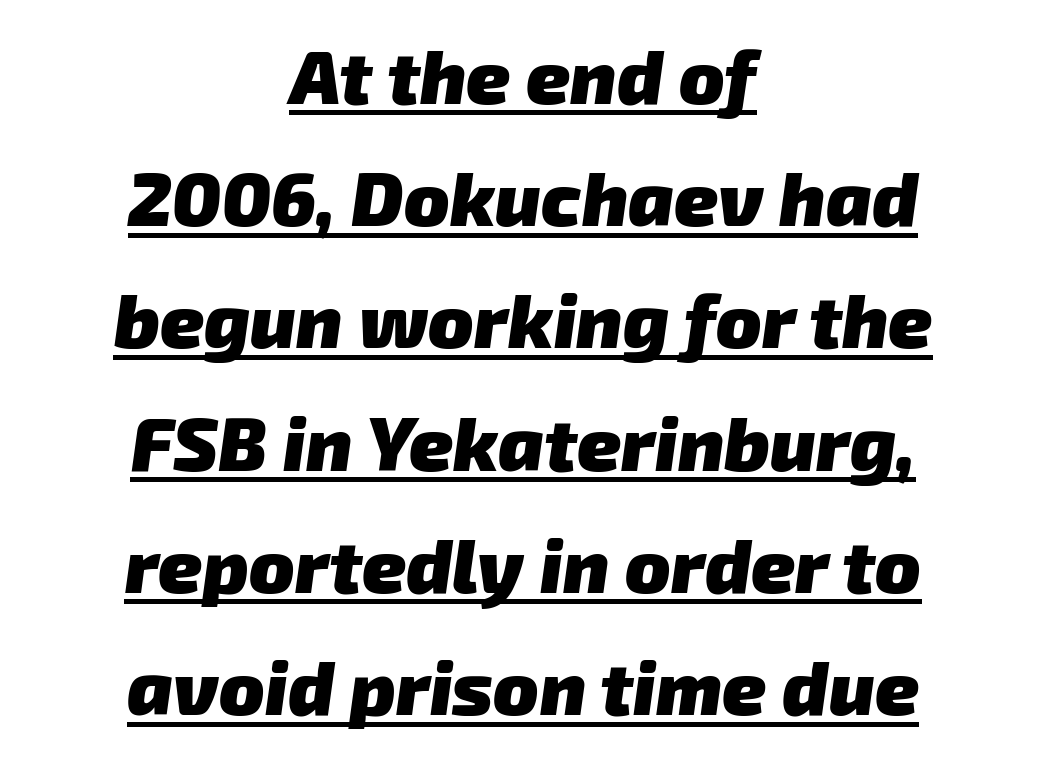
The image shows 75 px heavy sans-serif type; set centered, normal line spacing (1.63x), normal letter spacing, underlined; low stroke contrast and a medium x-height.
